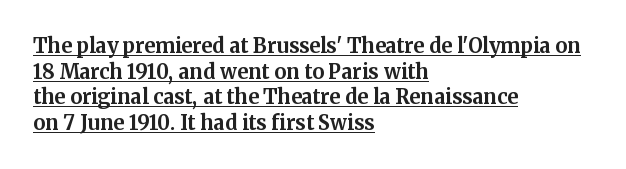
The image shows 20 px bold type, upright; set left-aligned, normal line spacing (1.28x), normal letter spacing, underlined.
